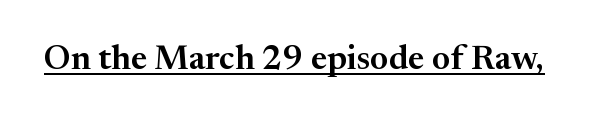
Q: Is the text italic (slanted)? A: No, it is upright.
Q: Is the typeface a serif or a sans-serif typeface? A: Serif.
Q: Is the text underlined? A: Yes.
Q: Is the spacing between letters normal or unusually wide? A: Normal.
Q: Width (condensed, normal, or wide)? A: Normal.
Q: Stroke contrast? A: Medium.
Q: x-height? A: Medium.
Q: Monospaced? A: No.
